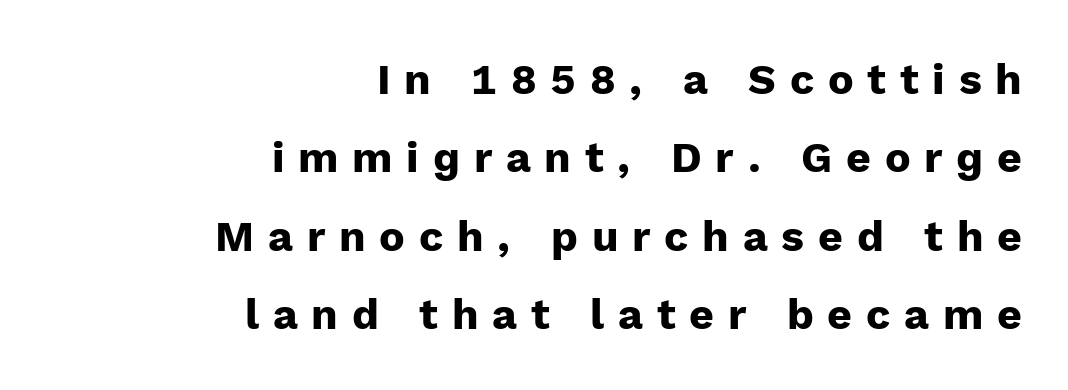
Q: Is the text bold? A: Yes.
Q: Is the text italic (slanted)? A: No, it is upright.
Q: Is the typeface a serif or a sans-serif typeface? A: Sans-serif.
Q: Is the text underlined? A: No.
Q: How is the paragraph aligned? A: Right-aligned.
Q: Is the spacing between letters normal or unusually wide? A: Unusually wide.
Q: Width (condensed, normal, or wide)? A: Normal.
Q: Stroke contrast? A: Low.
Q: x-height? A: Medium.
Q: Monospaced? A: No.
